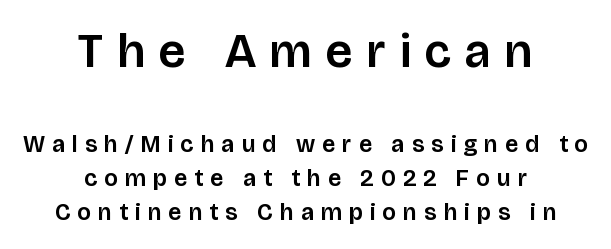
The image shows 48 px sans-serif type, upright; set centered, normal line spacing (1.42x), unusually wide letter spacing (+0.3 em), not underlined; the first (top) block is 2.0x larger; low stroke contrast and a large x-height.
